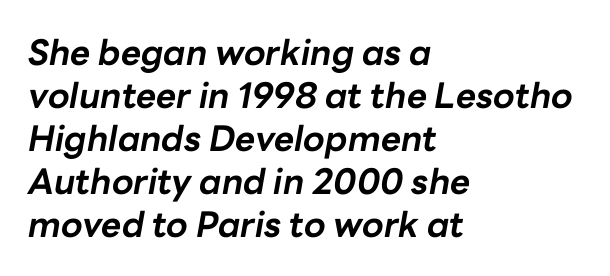
Pretty heavy lettering here — definitely bold. Look at the tracking — it's just the regular setting, nothing added. Character widths vary here, with narrow letters taking less room than wide ones. The space beneath each line is pristine and unruled.
